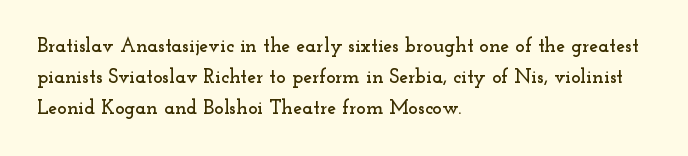
{"italic": "no", "underline": "no", "align": "left", "line_spacing": "normal", "line_spacing_ratio": 1.54, "letter_spacing": "normal", "letter_spacing_em": 0.0, "glyph_px": 20}
